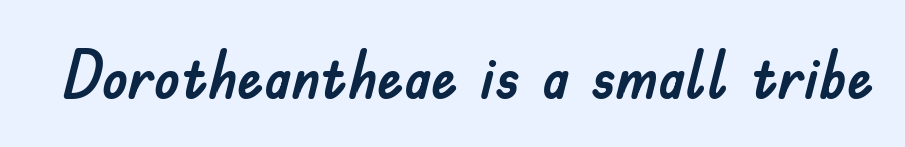
Q: Is the text italic (slanted)? A: Yes.
Q: Is the typeface a serif or a sans-serif typeface? A: Sans-serif.
Q: Is the text underlined? A: No.
Q: Is the spacing between letters normal or unusually wide? A: Normal.
Q: Width (condensed, normal, or wide)? A: Normal.
Q: Stroke contrast? A: Low.
Q: x-height? A: Small.
Q: Monospaced? A: No.
